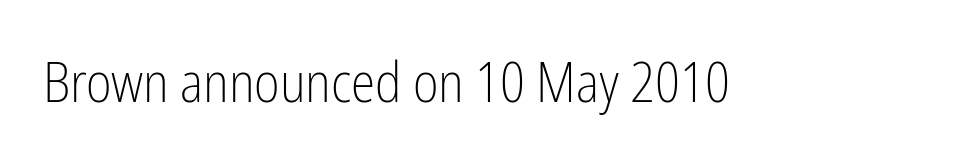
{"serif": "no", "italic": "no", "bold": "no", "weight": "light", "width": "condensed", "stroke_contrast": "low", "x_height": "medium", "monospaced": "no", "underline": "no", "letter_spacing": "normal", "letter_spacing_em": 0.0, "glyph_px": 55}
